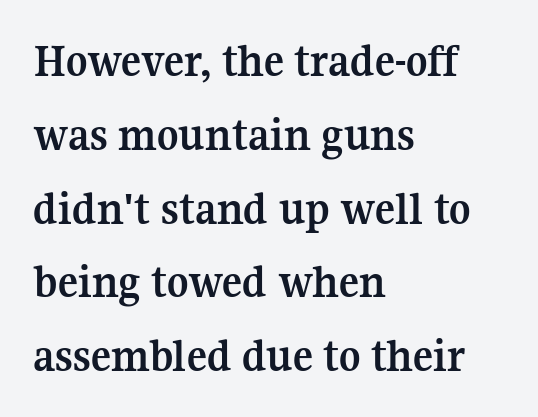
The image shows 47 px semibold serif type, upright; set left-aligned, normal line spacing (1.57x), normal letter spacing, not underlined; medium stroke contrast and a medium x-height.
